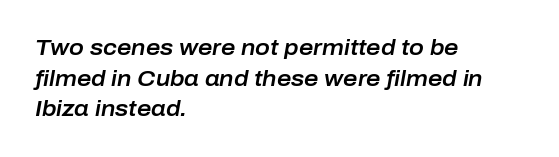
{"italic": "yes", "lean": "right", "slant_degrees": 10, "underline": "no", "align": "left", "line_spacing": "normal", "line_spacing_ratio": 1.39, "letter_spacing": "normal", "letter_spacing_em": 0.0, "glyph_px": 22}
